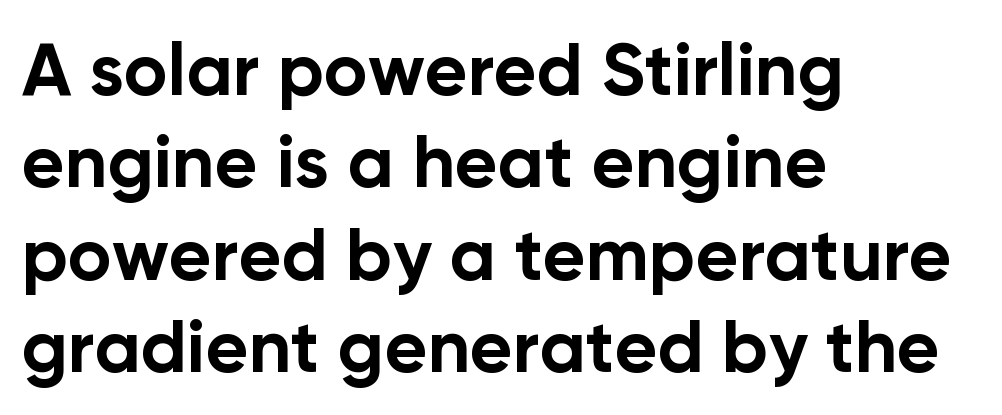
Any mark beneath the type? The region is blank. The text block is weighted toward the left margin, trailing off unevenly rightward. Caption: standard tracking, unaltered. Every letter is thick-stroked: bold, no question.
